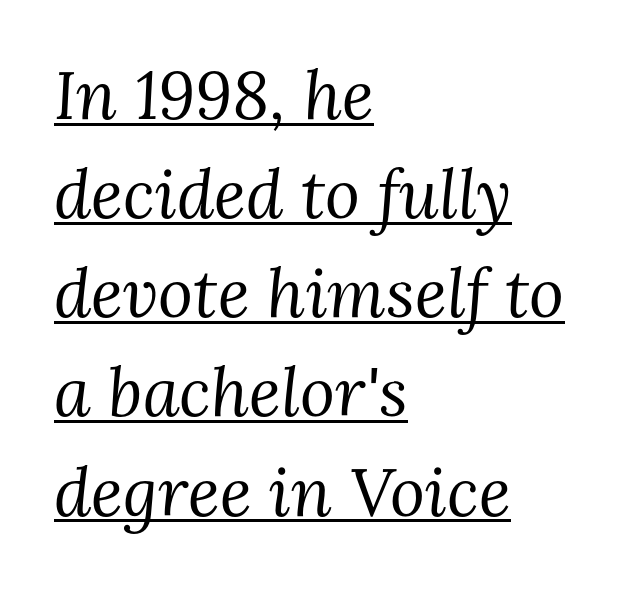
A typographer would call this underscored text. Note the varied advance widths — an 'i' is clearly narrower than an 'm'. Summary of vertical rhythm: regular, with standard interline spacing. Observe the lean: these are italic letterforms. This rendering leaves character spacing at its baseline value.
